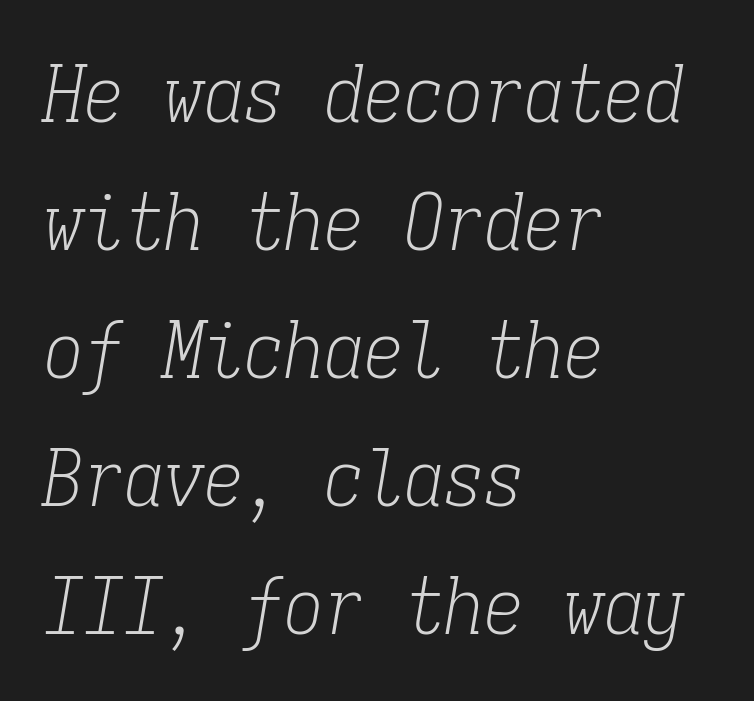
How are the letters spaced? Ordinarily, with no added tracking. Interline gaps are of average width in this sample. Plain, unruled lines of type. Left-aligned paragraph, ragged on the right. A light-to-regular cut is what we see here.
